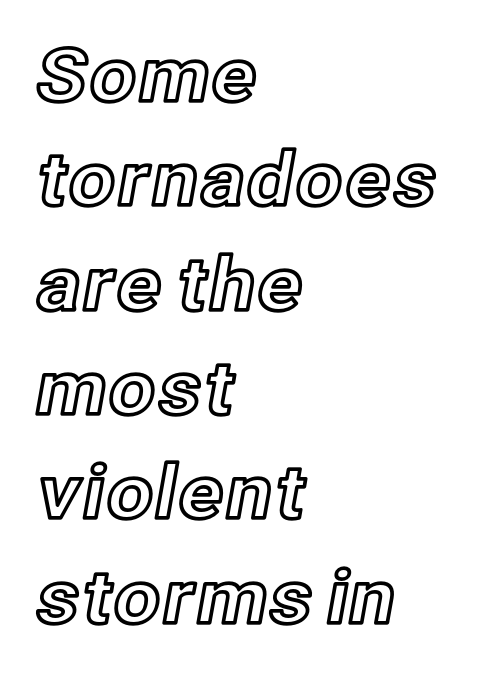
Q: Is the text italic (slanted)? A: Yes.
Q: Is the text underlined? A: No.
Q: How is the paragraph aligned? A: Left-aligned.
Q: Is the spacing between letters normal or unusually wide? A: Normal.
Q: Is the spacing between lines tight, normal or loose? A: Normal.
Q: Width (condensed, normal, or wide)? A: Normal.
Q: x-height? A: Medium.
Q: Monospaced? A: No.
